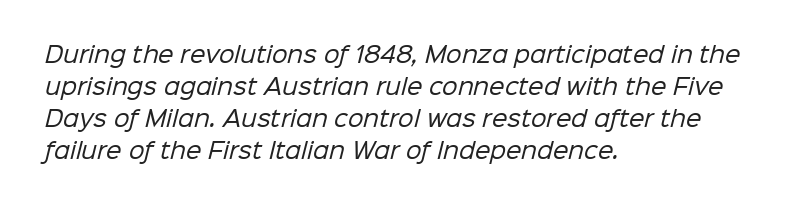
The image shows 22 px text type; set left-aligned, normal line spacing (1.45x), normal letter spacing, not underlined.
